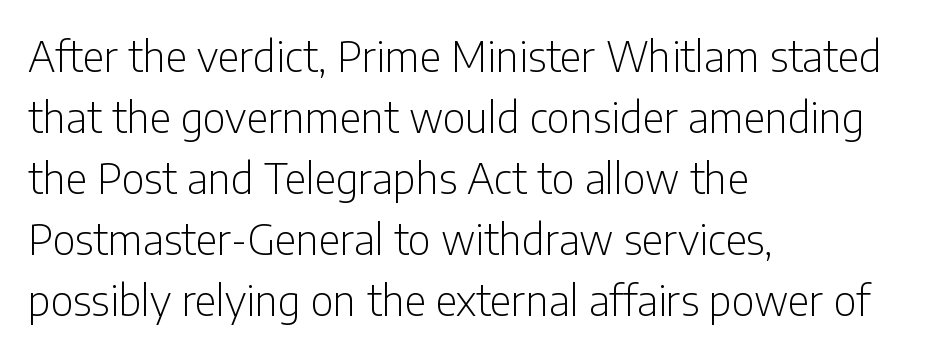
The image shows 42 px light, condensed sans-serif type, upright; set left-aligned, normal line spacing (1.45x), normal letter spacing, not underlined; low stroke contrast and a medium x-height.
